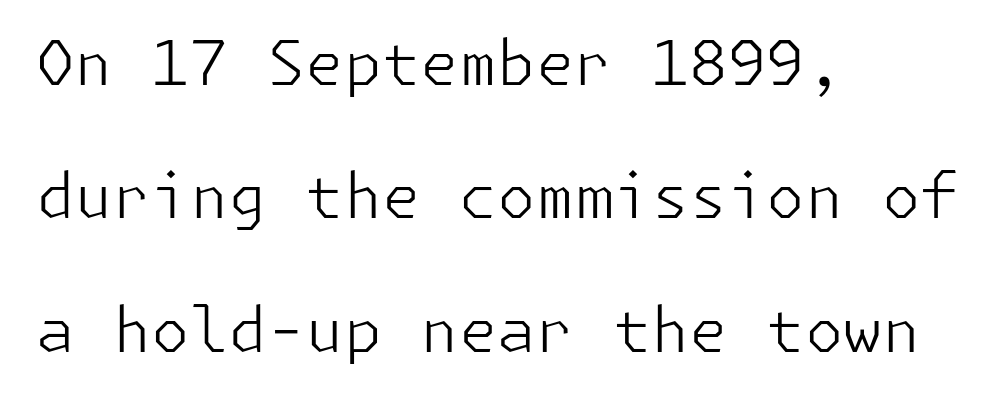
{"serif": "no", "italic": "no", "bold": "no", "weight": "light", "width": "normal", "stroke_contrast": "low", "x_height": "medium", "underline": "no", "align": "left", "line_spacing": "loose", "line_spacing_ratio": 2.15, "letter_spacing": "normal", "letter_spacing_em": 0.0, "glyph_px": 62}
